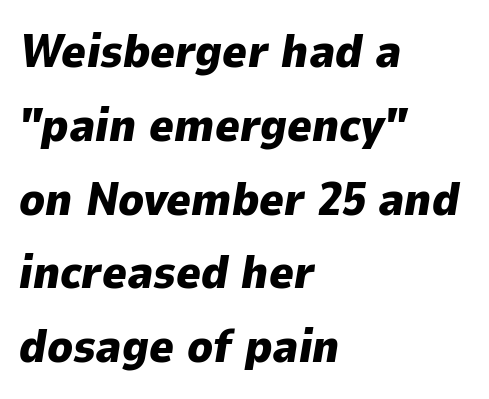
{"italic": "yes", "lean": "right", "slant_degrees": 9, "bold": "yes", "weight": "heavy", "width": "normal", "stroke_contrast": "low", "x_height": "medium", "monospaced": "no", "underline": "no", "align": "left", "line_spacing": "normal", "line_spacing_ratio": 1.57, "letter_spacing": "normal", "letter_spacing_em": 0.0, "glyph_px": 47}
